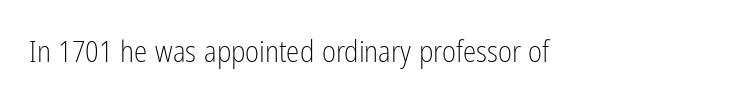
The image shows 30 px light, condensed sans-serif type, upright; set normal letter spacing, not underlined; low stroke contrast and a medium x-height.
